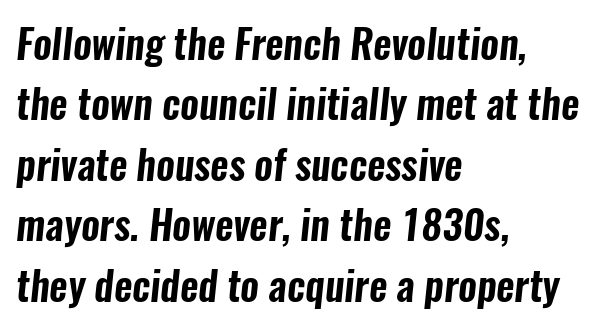
{"serif": "no", "width": "condensed", "stroke_contrast": "low", "x_height": "medium", "monospaced": "no", "underline": "no", "align": "left", "line_spacing": "normal", "line_spacing_ratio": 1.51, "letter_spacing": "normal", "letter_spacing_em": 0.0, "glyph_px": 40}
